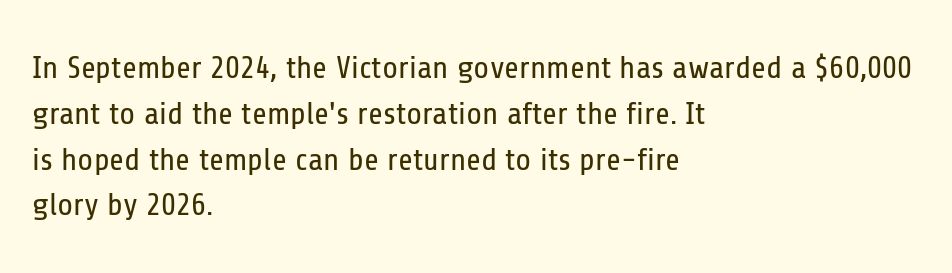
The rendering uses natural spacing where letterforms have individual widths. Layout note: lines flush left. What stands out about the letter spacing? Nothing — it is the standard amount. Regular leading.
